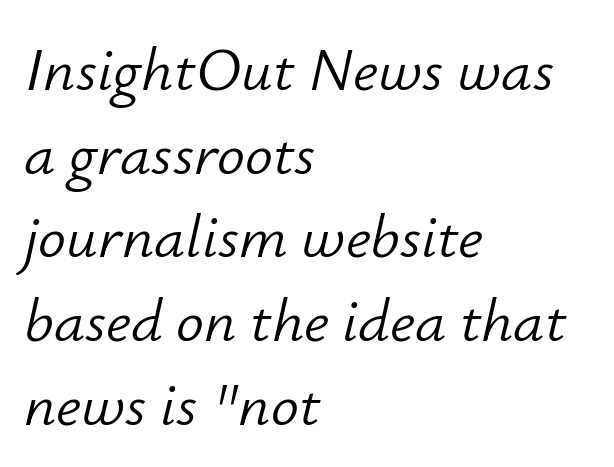
{"italic": "yes", "lean": "right", "slant_degrees": 12, "bold": "no", "weight": "light", "width": "normal", "stroke_contrast": "low", "x_height": "small", "monospaced": "no", "underline": "no", "align": "left", "line_spacing": "normal", "line_spacing_ratio": 1.35, "letter_spacing": "normal", "letter_spacing_em": 0.0, "glyph_px": 62}
